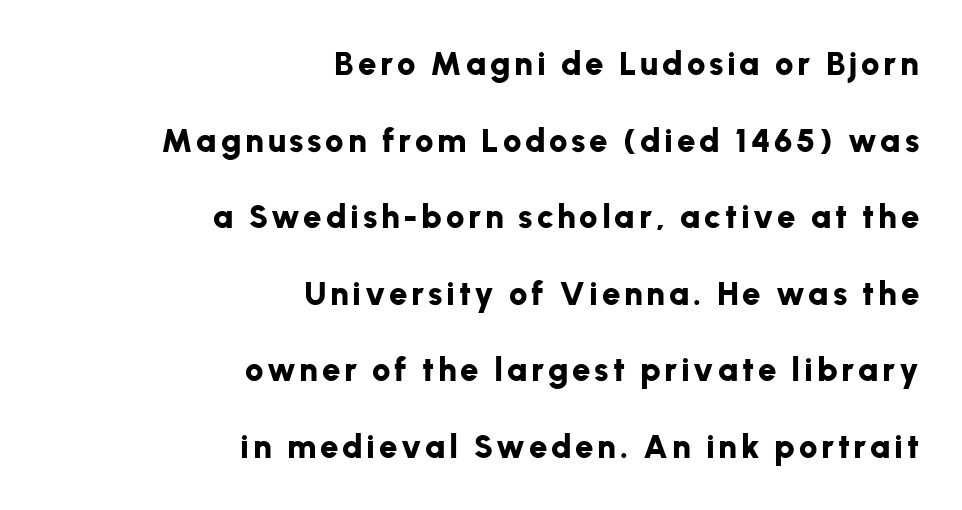
{"serif": "no", "italic": "no", "bold": "yes", "weight": "bold", "width": "normal", "stroke_contrast": "low", "x_height": "medium", "monospaced": "no", "underline": "no", "align": "right", "line_spacing": "loose", "line_spacing_ratio": 2.32, "glyph_px": 33}
